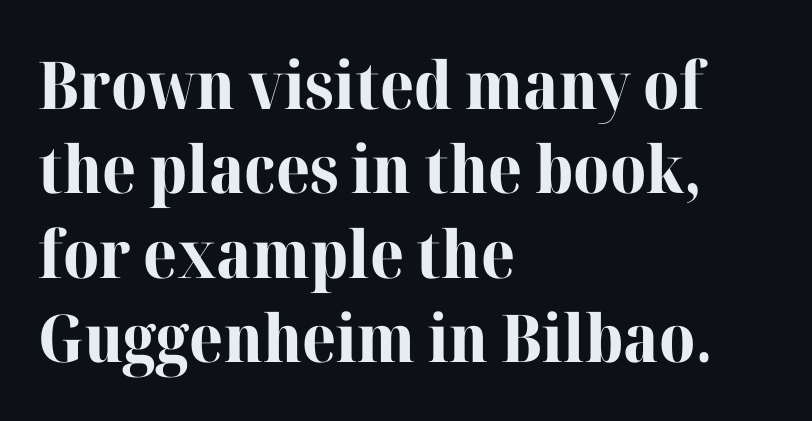
{"serif": "yes", "italic": "no", "bold": "yes", "weight": "bold", "width": "normal", "stroke_contrast": "high", "x_height": "medium", "monospaced": "no", "underline": "no", "align": "left", "line_spacing": "normal", "line_spacing_ratio": 1.28, "letter_spacing": "normal", "letter_spacing_em": 0.0, "glyph_px": 66}
